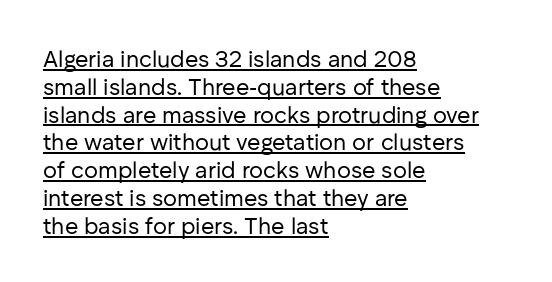
This sample uses an upright cut, with every glyph sitting square on the baseline. The type is set solid horizontally, with unmodified tracking. Nothing heavy about these letters — not bold at all. Like a heading marked for emphasis, these lines bear an underscore. One-word summary of the alignment: left.
